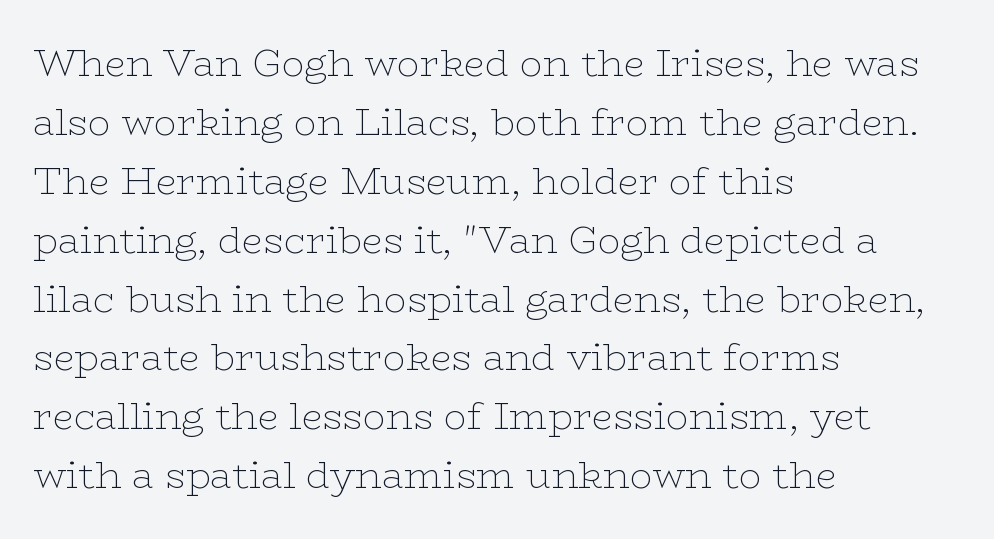
Q: Is the text bold? A: No.
Q: Is the text italic (slanted)? A: No, it is upright.
Q: Is the typeface a serif or a sans-serif typeface? A: Serif.
Q: Is the text underlined? A: No.
Q: How is the paragraph aligned? A: Left-aligned.
Q: Is the spacing between letters normal or unusually wide? A: Normal.
Q: Is the spacing between lines tight, normal or loose? A: Normal.
Q: Width (condensed, normal, or wide)? A: Wide.
Q: Stroke contrast? A: Low.
Q: x-height? A: Medium.
Q: Monospaced? A: No.
